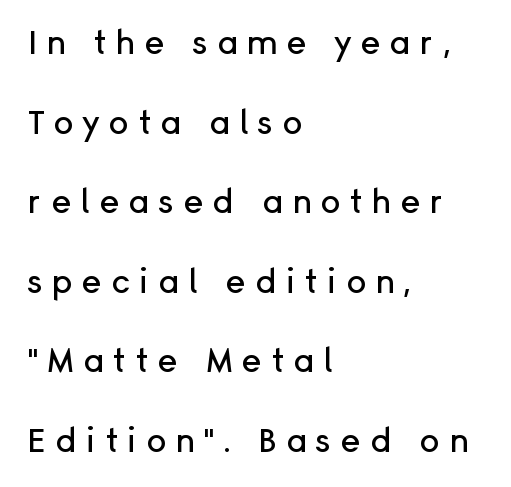
Q: Is the text italic (slanted)? A: No, it is upright.
Q: Is the typeface a serif or a sans-serif typeface? A: Sans-serif.
Q: Is the text underlined? A: No.
Q: How is the paragraph aligned? A: Left-aligned.
Q: Is the spacing between letters normal or unusually wide? A: Unusually wide.
Q: Is the spacing between lines tight, normal or loose? A: Loose.
Q: Width (condensed, normal, or wide)? A: Normal.
Q: Stroke contrast? A: Low.
Q: x-height? A: Medium.
Q: Monospaced? A: No.
